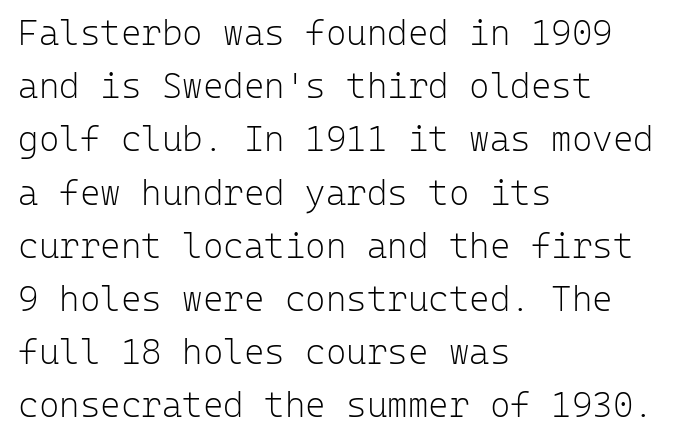
Type without underlining. Is there any slant? The stems are plumb. Typeset ragged right — the left edge is the straight one. The letters look calm and open, with moderate or lighter stems. Each word holds together tightly as a unit, with standard inter-letter gaps. Horizontal bands of white between lines are of average thickness.
